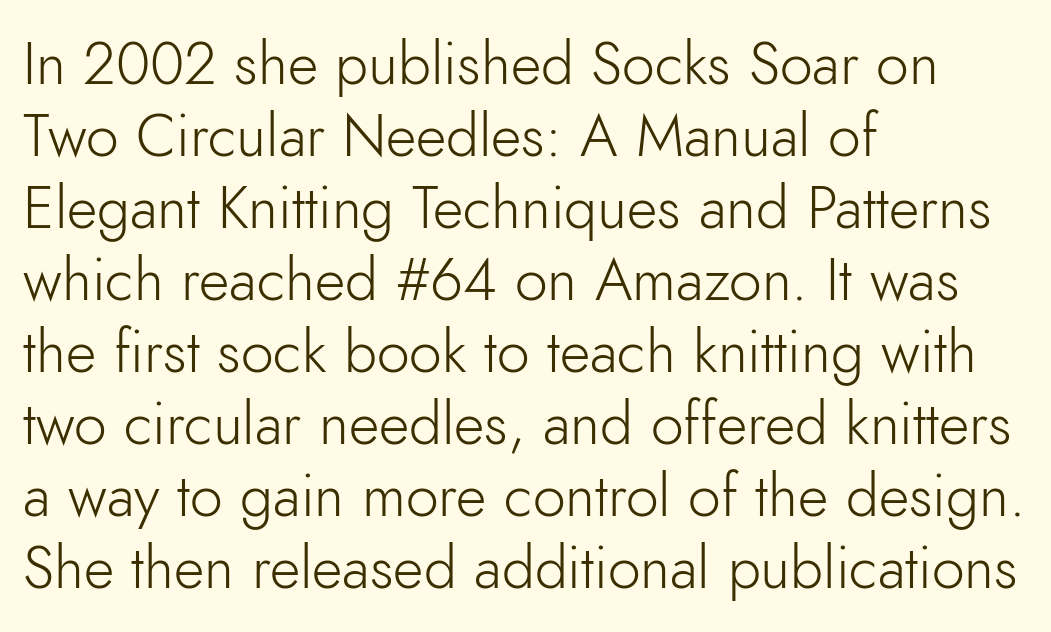
The image shows 59 px light sans-serif type, upright; set left-aligned, line spacing 1.22x, normal letter spacing, not underlined; low stroke contrast and a small x-height.
